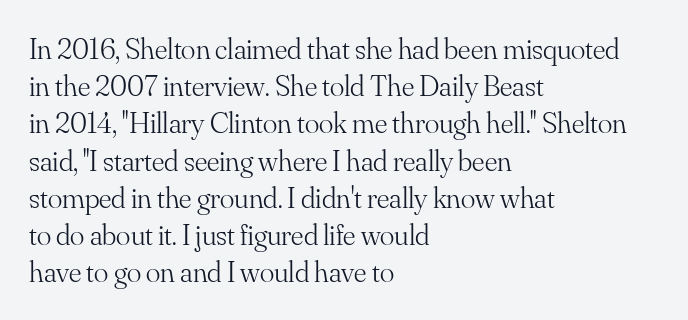
Q: Is the text bold? A: No.
Q: Is the text italic (slanted)? A: No, it is upright.
Q: Is the typeface a serif or a sans-serif typeface? A: Serif.
Q: Is the text underlined? A: No.
Q: How is the paragraph aligned? A: Left-aligned.
Q: Is the spacing between letters normal or unusually wide? A: Normal.
Q: Width (condensed, normal, or wide)? A: Normal.
Q: Stroke contrast? A: Medium.
Q: x-height? A: Small.
Q: Monospaced? A: No.
